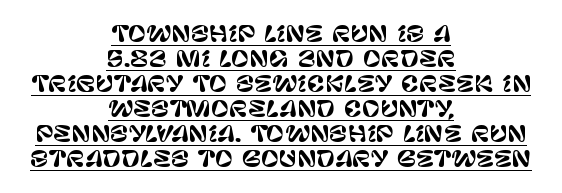
Q: Is the text italic (slanted)? A: Yes.
Q: Is the text underlined? A: Yes.
Q: How is the paragraph aligned? A: Centered.
Q: Is the spacing between letters normal or unusually wide? A: Normal.
Q: Is the spacing between lines tight, normal or loose? A: Tight.
